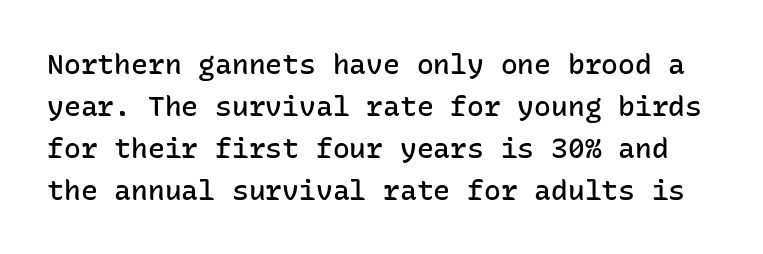
{"serif": "no", "italic": "no", "bold": "semi", "weight": "semibold", "width": "normal", "stroke_contrast": "low", "x_height": "medium", "monospaced": "yes", "underline": "no", "line_spacing": "normal", "line_spacing_ratio": 1.5, "letter_spacing": "normal", "letter_spacing_em": 0.0, "glyph_px": 28}
